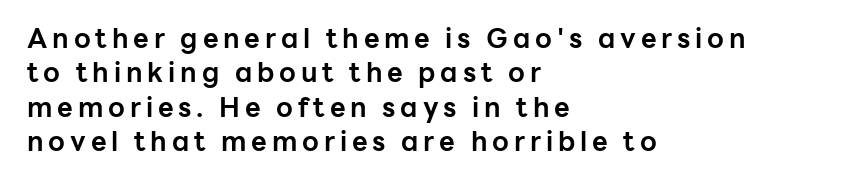
Q: Is the text bold? A: Yes.
Q: Is the text italic (slanted)? A: No, it is upright.
Q: Is the text underlined? A: No.
Q: How is the paragraph aligned? A: Left-aligned.
Q: Is the spacing between lines tight, normal or loose? A: Normal.
